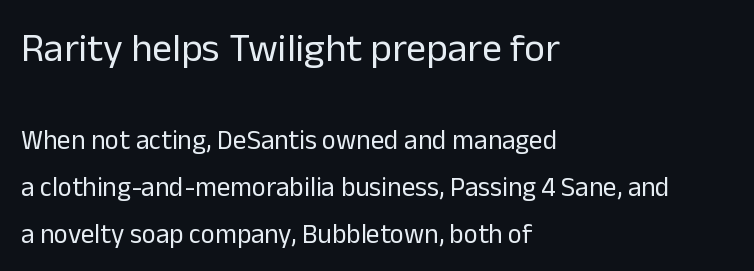
Q: Is the text bold? A: No.
Q: Is the text italic (slanted)? A: No, it is upright.
Q: Is the typeface a serif or a sans-serif typeface? A: Sans-serif.
Q: Is the text underlined? A: No.
Q: How is the paragraph aligned? A: Left-aligned.
Q: Is the spacing between letters normal or unusually wide? A: Normal.
Q: Which block of text is set in a larger size, the first (top) or the second (bottom)? A: The first (top) one.
Q: Width (condensed, normal, or wide)? A: Normal.
Q: Stroke contrast? A: Low.
Q: x-height? A: Medium.
Q: Monospaced? A: No.
